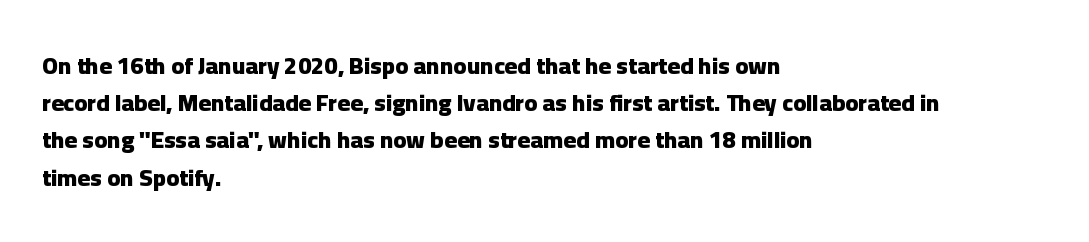
The passage shown has conventional tracking throughout. Underline: absent. The lines in this sample share a left origin and differ only in where they stop. These lines carry a lot of weight — the face is fully bold. Leading: standard. Characters remain perfectly vertical along every line.
